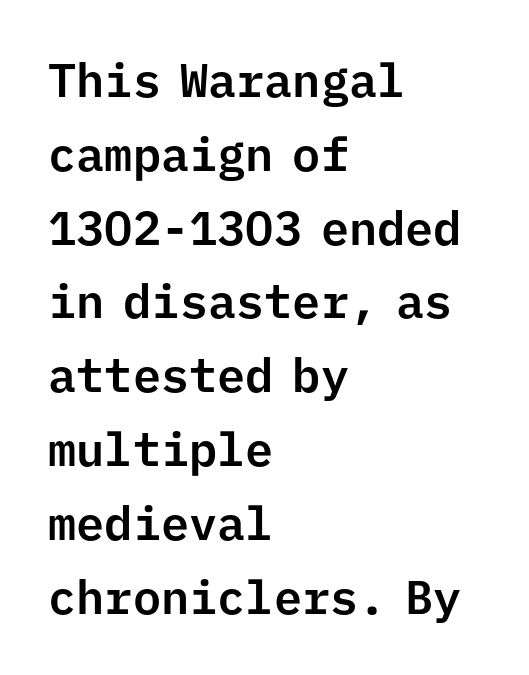
Check where the strokes stop: nothing finishes them off — pure sans. You could call the tracking neutral — neither tight nor loose. Reading down the column, the eye jumps a familiar distance to each next line. Here the designer chose a console-style face with uniform glyph widths.
